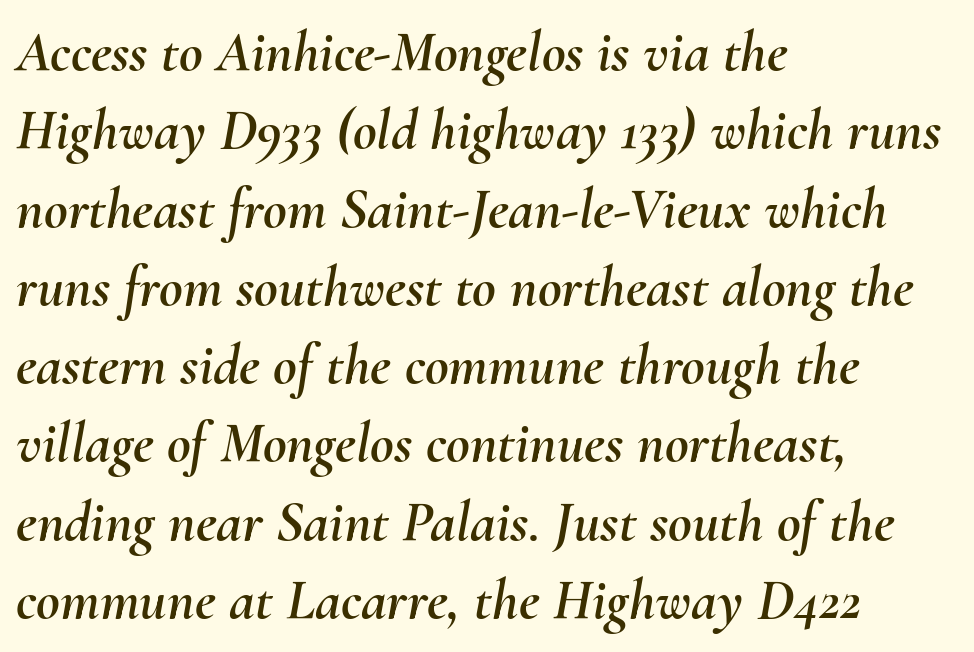
Q: Is the text italic (slanted)? A: Yes, it leans right by about 10 degrees.
Q: Is the text underlined? A: No.
Q: How is the paragraph aligned? A: Left-aligned.
Q: Is the spacing between letters normal or unusually wide? A: Normal.
Q: Is the spacing between lines tight, normal or loose? A: Normal.
Q: Width (condensed, normal, or wide)? A: Normal.
Q: Stroke contrast? A: Medium.
Q: x-height? A: Small.
Q: Monospaced? A: No.
